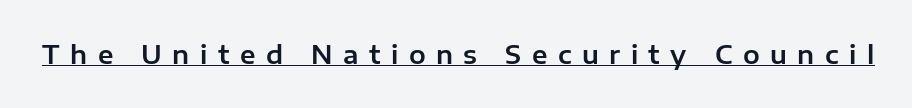
Q: Is the text italic (slanted)? A: No, it is upright.
Q: Is the text underlined? A: Yes.
Q: Is the spacing between letters normal or unusually wide? A: Unusually wide.
